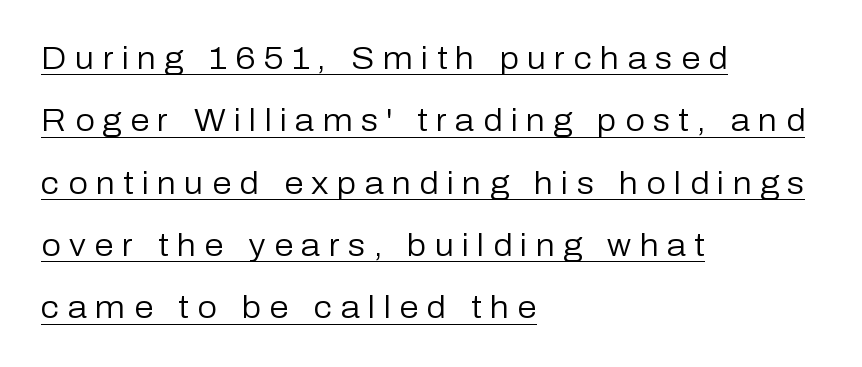
{"serif": "no", "italic": "no", "bold": "no", "weight": "regular", "width": "normal", "stroke_contrast": "low", "x_height": "medium", "monospaced": "no", "underline": "yes", "align": "left", "line_spacing": "loose", "line_spacing_ratio": 2.01, "letter_spacing": "wide", "letter_spacing_em": 0.27, "glyph_px": 31}
